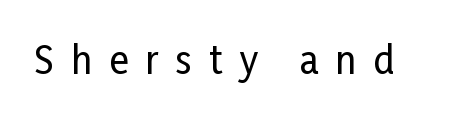
Unmarked baselines from the first word to the last. No italicization has been applied; the sample stays upright. Short note: letters widely spaced. The designer went with a sans here, leaving each stem footless. Proportional: the letters do not fall into vertical columns.
